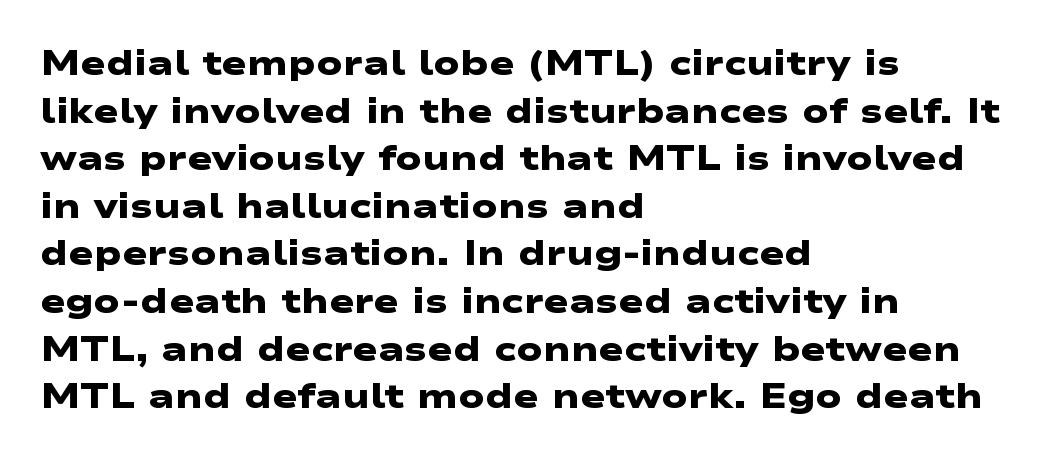
{"serif": "no", "bold": "yes", "weight": "heavy", "width": "wide", "stroke_contrast": "low", "x_height": "medium", "monospaced": "no", "underline": "no", "align": "left", "line_spacing": "normal", "line_spacing_ratio": 1.4, "letter_spacing": "normal", "letter_spacing_em": 0.0, "glyph_px": 34}
